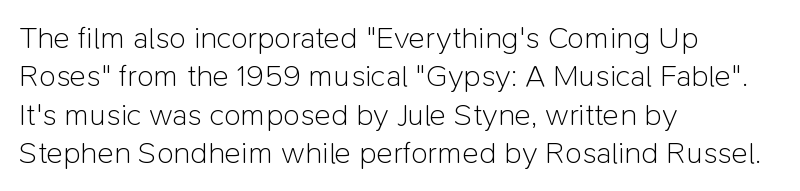
The image shows 31 px light sans-serif type, upright; set left-aligned, line spacing 1.24x, normal letter spacing, not underlined; low stroke contrast and a medium x-height.
